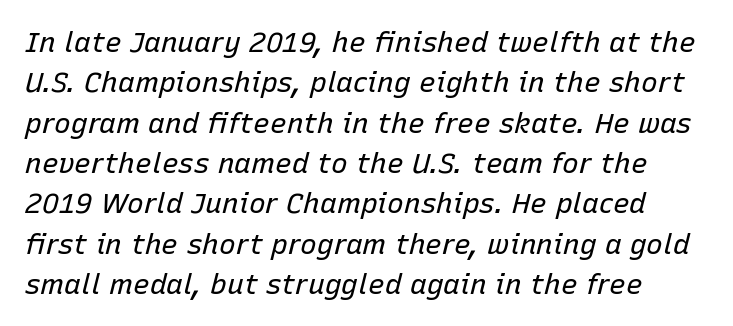
The image shows 28 px regular-weight type, italic (leaning right); set normal line spacing (1.44x), normal letter spacing, not underlined; low stroke contrast and a medium x-height.
